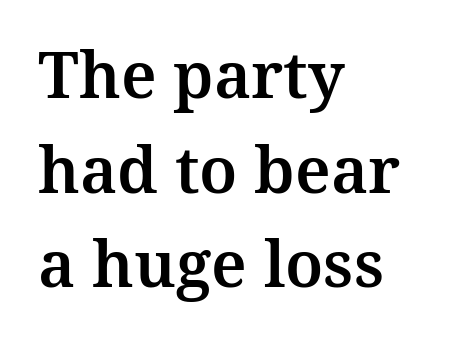
Is there any slant? The stems are plumb. Here the designer chose a conventional face with non-uniform glyph widths. I'd call this a serif setting — the letters wear small feet. The setting favours the left margin, as ordinary paragraphs usually do. In terms of leading, this rendering sits right in the middle.
